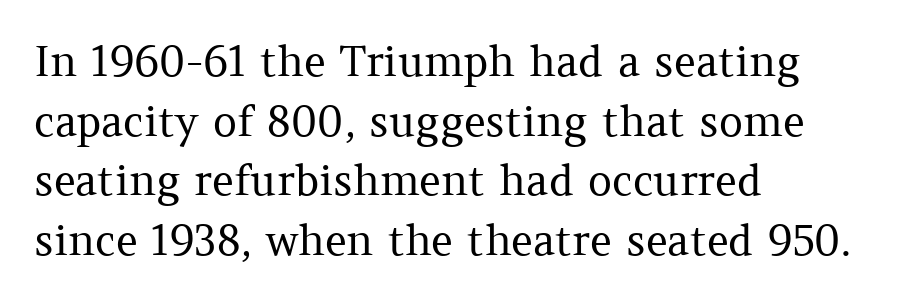
{"serif": "yes", "italic": "no", "bold": "no", "weight": "regular", "width": "normal", "stroke_contrast": "medium", "x_height": "medium", "monospaced": "no", "underline": "no", "align": "left", "line_spacing": "normal", "line_spacing_ratio": 1.42, "letter_spacing": "normal", "letter_spacing_em": 0.0, "glyph_px": 42}
